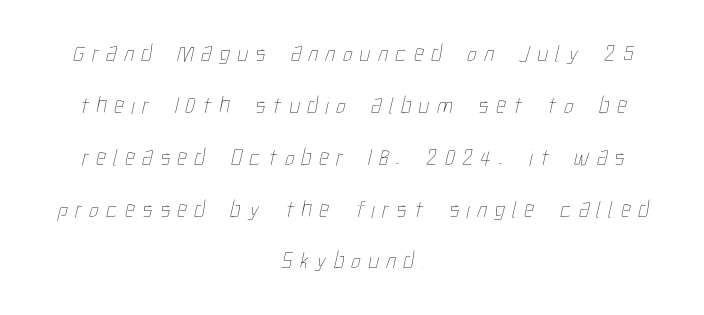
Q: Is the text bold? A: No.
Q: Is the text underlined? A: No.
Q: How is the paragraph aligned? A: Centered.
Q: Is the spacing between letters normal or unusually wide? A: Unusually wide.
Q: Is the spacing between lines tight, normal or loose? A: Loose.
